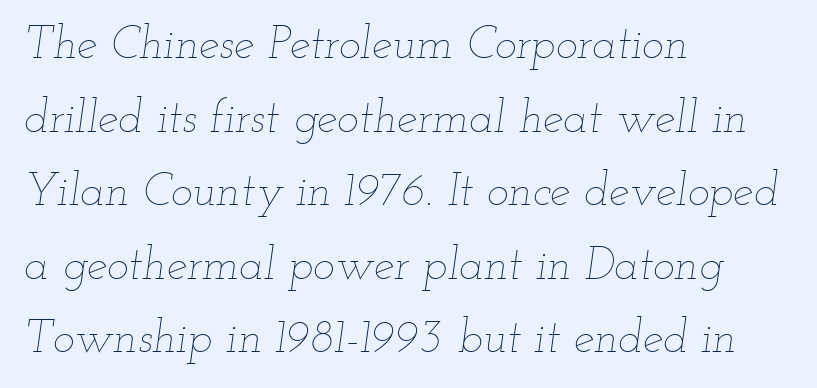
{"italic": "yes", "lean": "right", "slant_degrees": 12, "bold": "no", "weight": "thin", "width": "wide", "stroke_contrast": "low", "x_height": "small", "monospaced": "no", "underline": "no", "align": "left", "line_spacing": "normal", "line_spacing_ratio": 1.6, "letter_spacing": "normal", "letter_spacing_em": 0.0, "glyph_px": 46}
